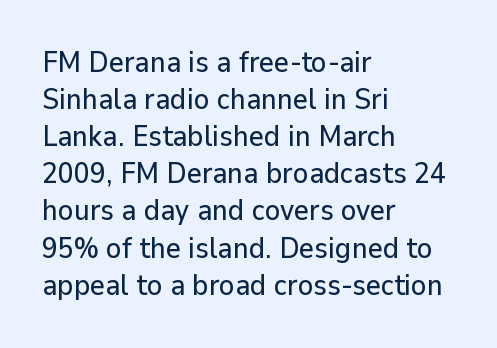
Has an underline been added? It has not. Is the letter spacing exaggerated? No — it looks like the ordinary default. Is this a fixed-width face? No — the glyphs have proportional, varying widths. It's the straight-up-and-down kind of type. Horizontally, the lines are justified to the leading edge only.
